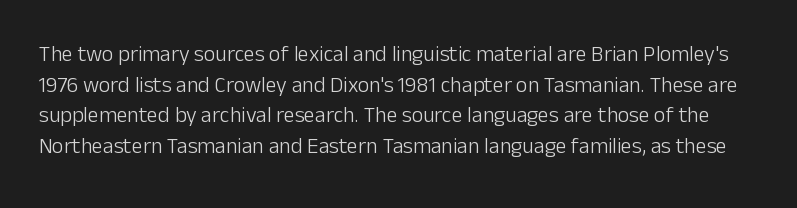
The image shows 22 px text type, upright; set normal line spacing (1.39x), normal letter spacing, not underlined.
